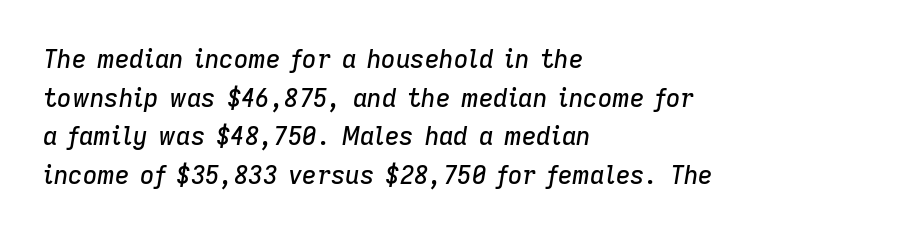
Q: Is the text italic (slanted)? A: Yes, it leans right by about 9 degrees.
Q: Is the text underlined? A: No.
Q: How is the paragraph aligned? A: Left-aligned.
Q: Is the spacing between letters normal or unusually wide? A: Normal.
Q: Is the spacing between lines tight, normal or loose? A: Normal.
